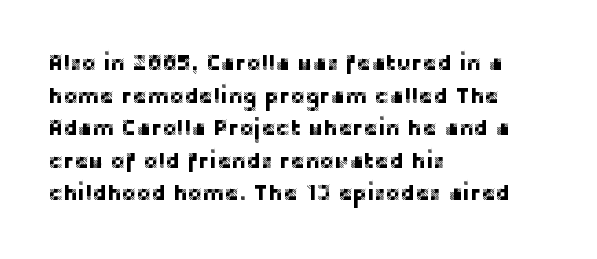
The image shows 22 px text type, upright; set left-aligned, normal line spacing (1.48x), normal letter spacing, not underlined.
